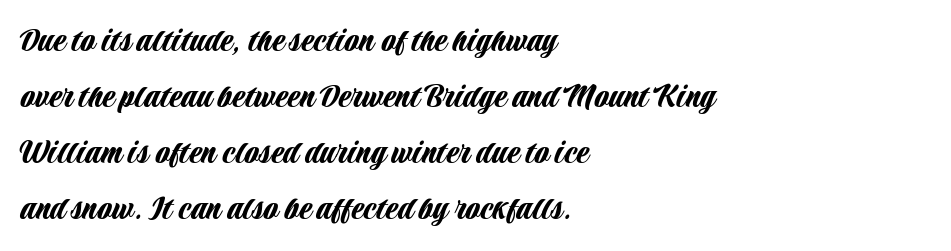
{"serif": "no", "width": "condensed", "stroke_contrast": "low", "x_height": "large", "monospaced": "no", "underline": "no", "align": "left", "line_spacing": "normal", "line_spacing_ratio": 1.51, "letter_spacing": "normal", "letter_spacing_em": 0.0, "glyph_px": 37}
